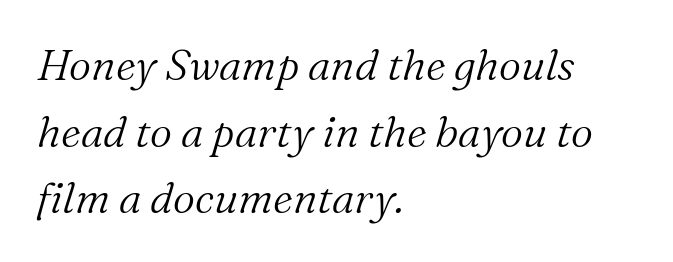
The image shows 43 px light serif type, italic (leaning right); set left-aligned, normal line spacing (1.55x), normal letter spacing, not underlined; medium stroke contrast and a medium x-height.
